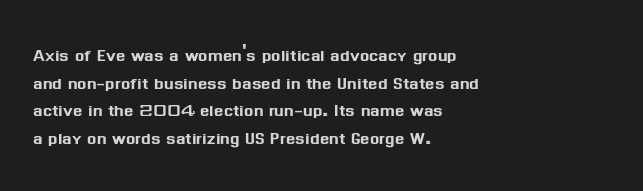
Q: Is the text italic (slanted)? A: No, it is upright.
Q: Is the text underlined? A: No.
Q: How is the paragraph aligned? A: Left-aligned.
Q: Is the spacing between letters normal or unusually wide? A: Normal.
Q: Is the spacing between lines tight, normal or loose? A: Normal.
